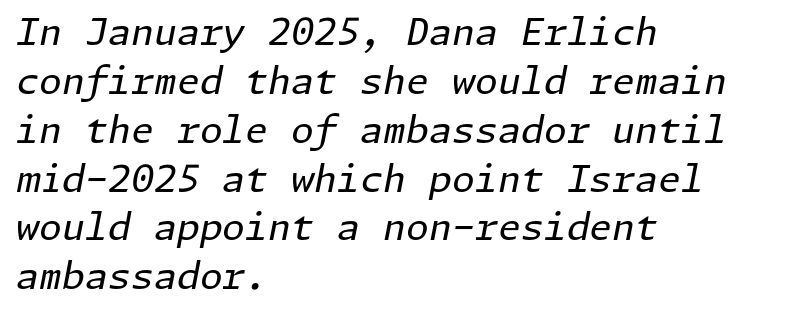
Q: Is the text bold? A: No.
Q: Is the text italic (slanted)? A: Yes, it leans right by about 11 degrees.
Q: Is the text underlined? A: No.
Q: How is the paragraph aligned? A: Left-aligned.
Q: Is the spacing between letters normal or unusually wide? A: Normal.
Q: Is the spacing between lines tight, normal or loose? A: Normal.
Q: Width (condensed, normal, or wide)? A: Normal.
Q: Stroke contrast? A: Low.
Q: x-height? A: Medium.
